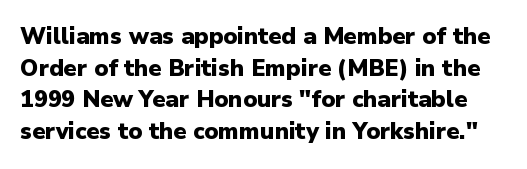
The image shows 23 px bold type, upright; set normal line spacing (1.38x), normal letter spacing, not underlined.
